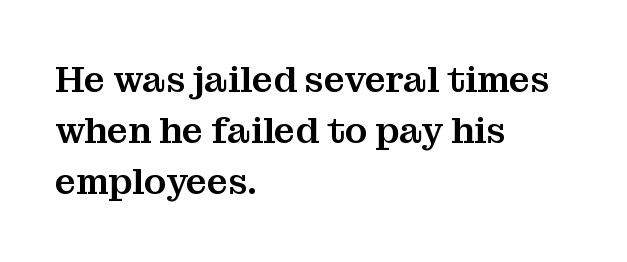
Q: Is the text italic (slanted)? A: No, it is upright.
Q: Is the typeface a serif or a sans-serif typeface? A: Serif.
Q: Is the text underlined? A: No.
Q: How is the paragraph aligned? A: Left-aligned.
Q: Is the spacing between letters normal or unusually wide? A: Normal.
Q: Is the spacing between lines tight, normal or loose? A: Normal.
Q: Width (condensed, normal, or wide)? A: Normal.
Q: Stroke contrast? A: Medium.
Q: x-height? A: Medium.
Q: Monospaced? A: No.
